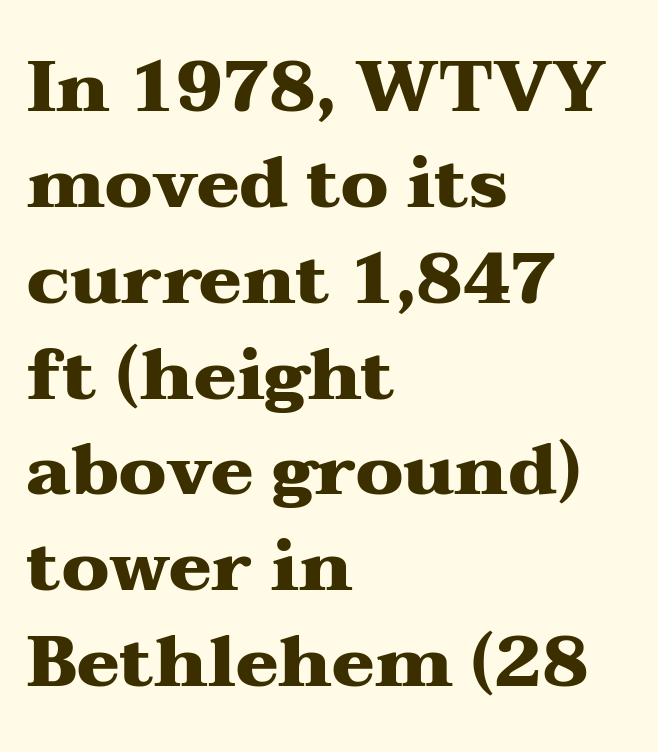
The image shows 71 px heavy, wide serif type, upright; set left-aligned, normal line spacing (1.35x), normal letter spacing, not underlined; medium stroke contrast and a medium x-height.
